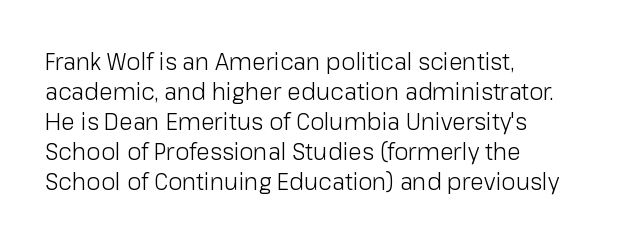
The lines are quadded left. The font sits on the lighter half of the weight spectrum, regular included. Tracking here is standard; glyphs follow each other at the usual distance. Italic? Not at all — the glyphs are vertical. Rule under the text: the space is simply empty.
